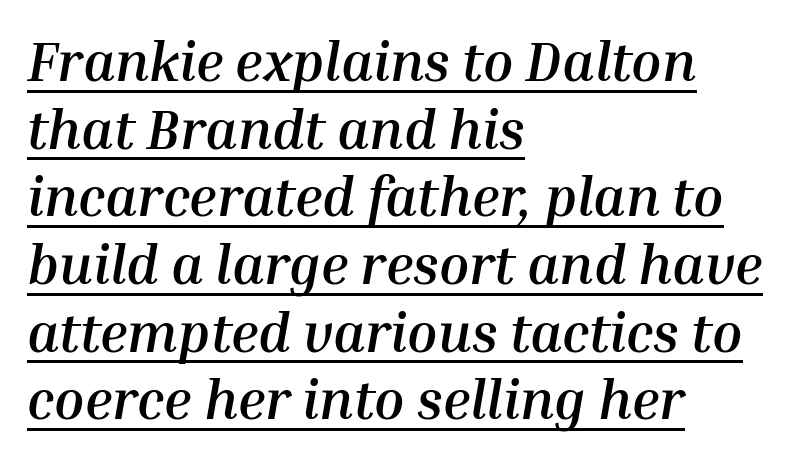
The image shows 55 px semibold type, italic (leaning right); set left-aligned, line spacing 1.23x, normal letter spacing, underlined; medium stroke contrast and a medium x-height.
